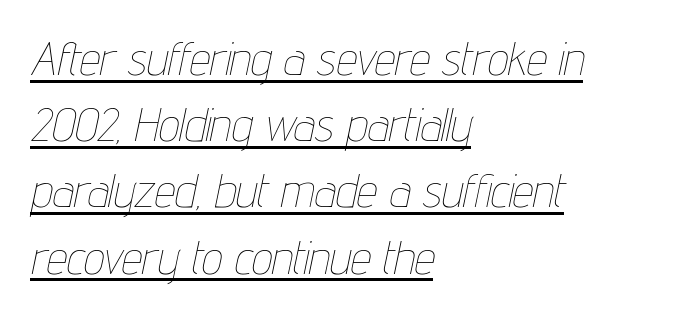
Q: Is the text bold? A: No.
Q: Is the text italic (slanted)? A: Yes, it leans right by about 12 degrees.
Q: Is the text underlined? A: Yes.
Q: How is the paragraph aligned? A: Left-aligned.
Q: Is the spacing between letters normal or unusually wide? A: Normal.
Q: Is the spacing between lines tight, normal or loose? A: Normal.
Q: Width (condensed, normal, or wide)? A: Condensed.
Q: Stroke contrast? A: Low.
Q: x-height? A: Medium.
Q: Monospaced? A: No.
